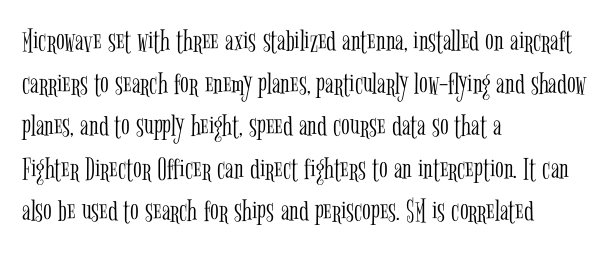
Descenders are the only things crossing below the line. A typesetter would mark this as roman, not italic. The letterforms sit at book weight or below. The designer left line spacing at the default. This sample has the flowing, uneven cadence of proportional lettering.
